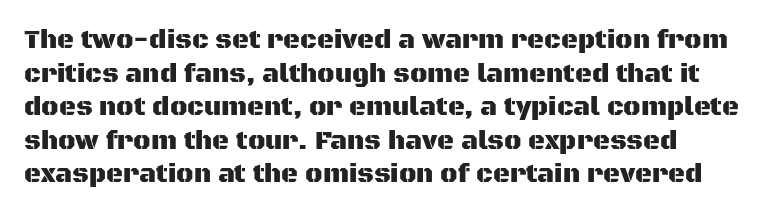
The image shows 26 px text type, upright; set normal line spacing (1.29x), normal letter spacing, not underlined.
